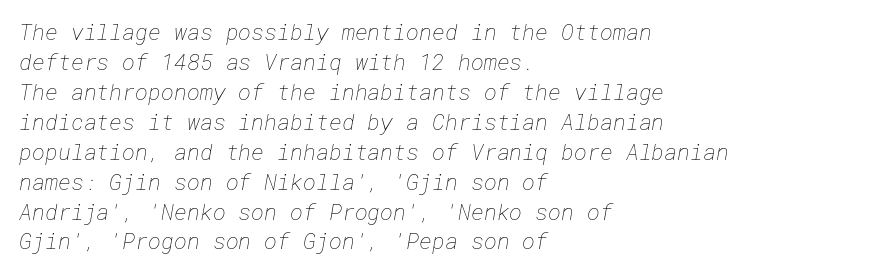
Observe the ordinary spacing: letters are neighbours, not strangers. Reading down the block, your eye returns to a fixed left position each line. Summary of weight: not heavy and not bold. Clear beneath every line of the passage. A normal amount of white space separates one row of letters from the next.
